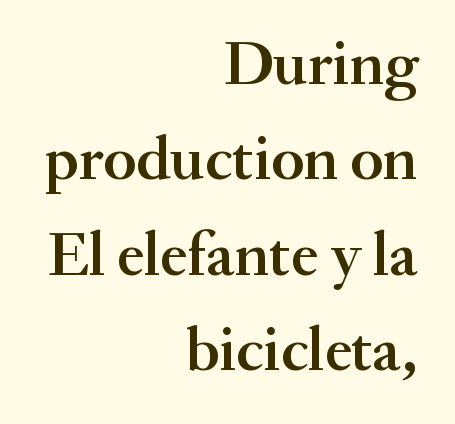
{"serif": "yes", "italic": "no", "bold": "semi", "weight": "semibold", "width": "normal", "stroke_contrast": "medium", "x_height": "small", "monospaced": "no", "underline": "no", "align": "right", "line_spacing": "normal", "line_spacing_ratio": 1.54, "letter_spacing": "normal", "letter_spacing_em": 0.0, "glyph_px": 62}
